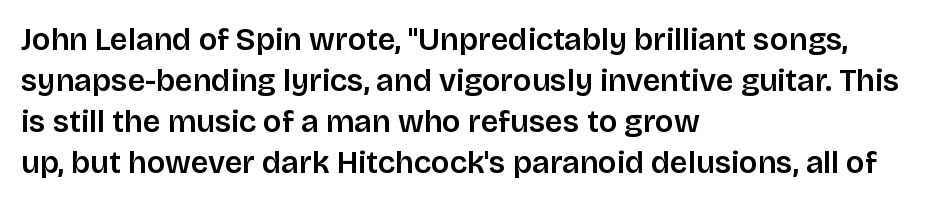
The space between consecutive lines is moderate. Posture: straight, roman, zero tilt. Default kerning and tracking; the words read as compact shapes. Is this a fixed-width face? No — the glyphs have proportional, varying widths. Compared with an ordinary text face, these strokes are moderately heavier — a semibold.
